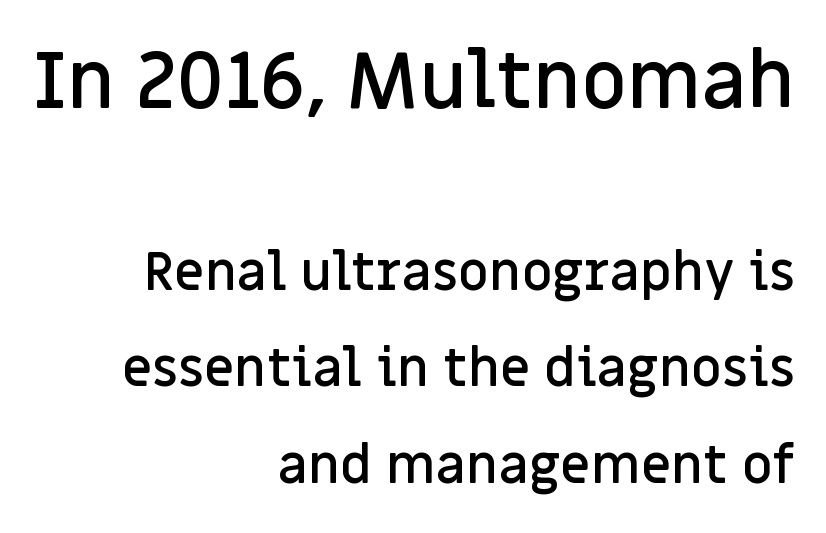
The earlier block is typeset at a bigger size than the later block. Italic? Not at all — the glyphs are vertical. Between one letter and the next there's only the usual sliver of space. The glyphs in this specimen are sans serif. Every letter is mildly thick-stroked: semibold rather than bold. Reading down the block, your eye finds every line finishing at a fixed right position.
